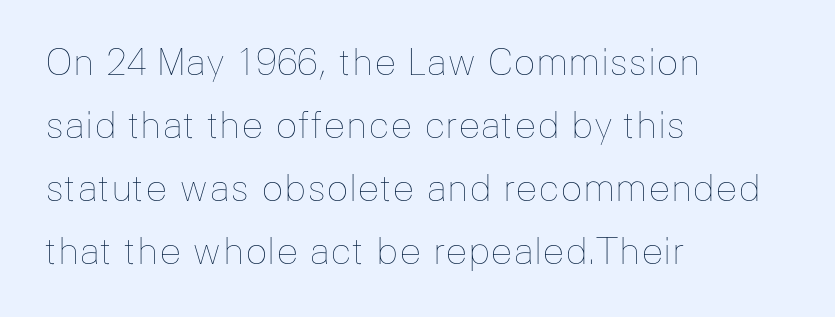
Weight class: somewhere from thin through regular. Each word holds together tightly as a unit, with standard inter-letter gaps. Ordinary non-slanted type is in use. Proportional: the letters do not fall into vertical columns. Short and long lines alike share a common starting point at left.
